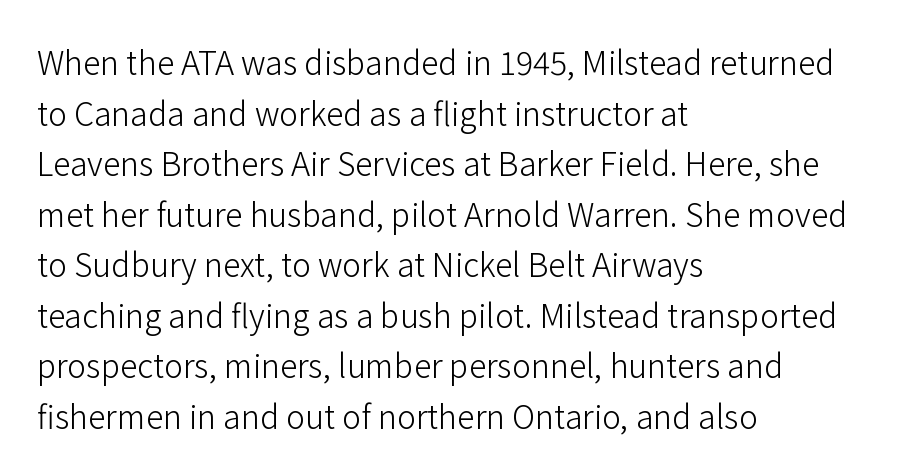
The gap between lines stays unmarked. The font sits on the lighter half of the weight spectrum, regular included. The paragraph shown leans on its left margin. Short note: letters normally spaced.
